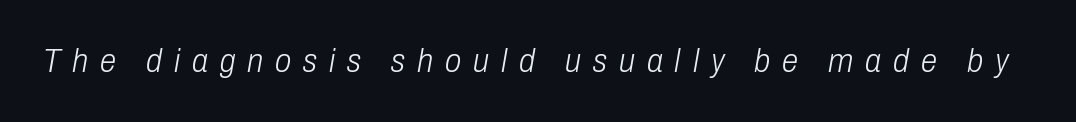
Q: Is the text bold? A: No.
Q: Is the text italic (slanted)? A: Yes, it leans right by about 10 degrees.
Q: Is the text underlined? A: No.
Q: Is the spacing between letters normal or unusually wide? A: Unusually wide.
Q: Width (condensed, normal, or wide)? A: Condensed.
Q: Stroke contrast? A: Low.
Q: x-height? A: Medium.
Q: Monospaced? A: No.
